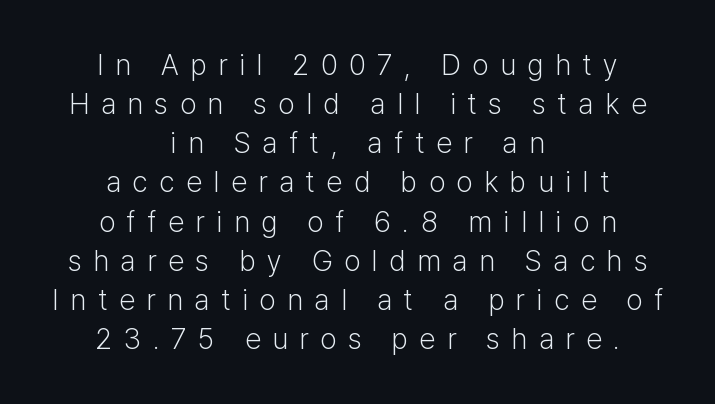
{"serif": "no", "italic": "no", "bold": "no", "weight": "light", "width": "normal", "stroke_contrast": "low", "x_height": "medium", "monospaced": "no", "underline": "no", "align": "center", "line_spacing": "normal", "line_spacing_ratio": 1.35, "letter_spacing": "wide", "letter_spacing_em": 0.4, "glyph_px": 29}
